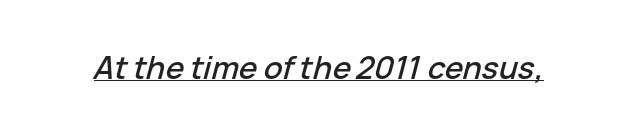
Q: Is the text italic (slanted)? A: Yes, it leans right by about 15 degrees.
Q: Is the text underlined? A: Yes.
Q: Is the spacing between letters normal or unusually wide? A: Normal.
Q: Width (condensed, normal, or wide)? A: Normal.
Q: Stroke contrast? A: Low.
Q: x-height? A: Medium.
Q: Monospaced? A: No.
